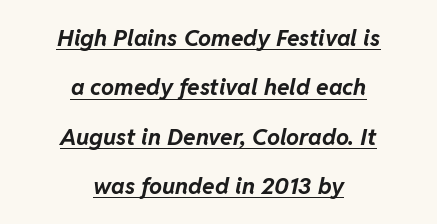
{"italic": "yes", "lean": "right", "slant_degrees": 11, "bold": "yes", "underline": "yes", "align": "center", "line_spacing": "loose", "line_spacing_ratio": 2.15, "letter_spacing": "normal", "letter_spacing_em": 0.0, "glyph_px": 23}
